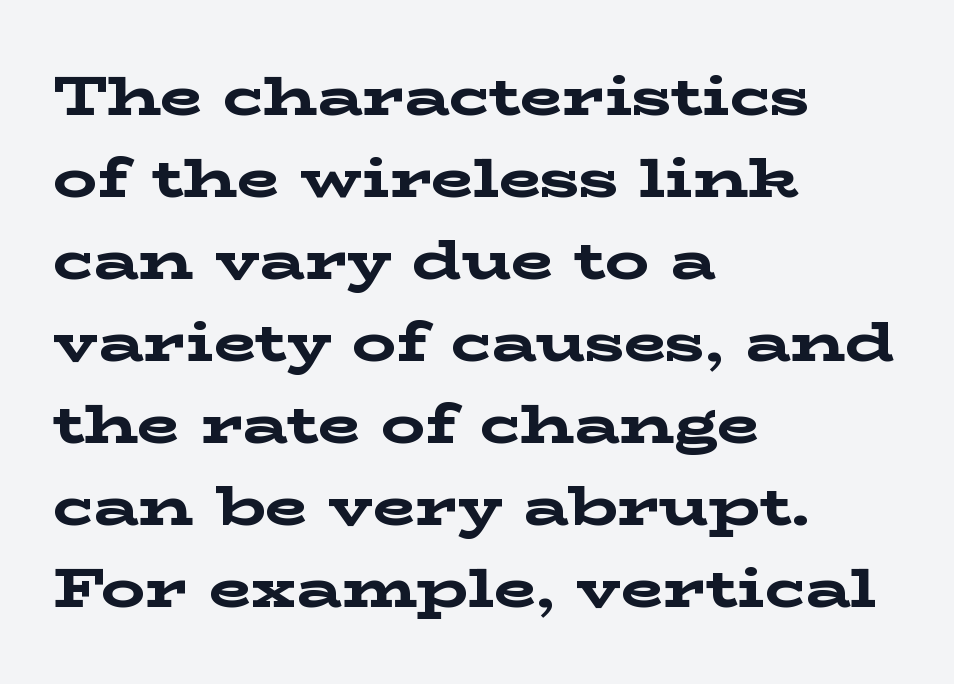
Character widths vary here, with narrow letters taking less room than wide ones. These lines carry a lot of weight — the face is fully bold. Typeset ragged right — the left edge is the straight one. The rendering keeps characters at their native spacing.
